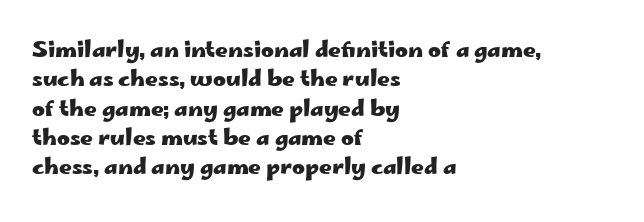
Q: Is the text bold? A: Yes.
Q: Is the text italic (slanted)? A: No, it is upright.
Q: Is the text underlined? A: No.
Q: How is the paragraph aligned? A: Left-aligned.
Q: Is the spacing between letters normal or unusually wide? A: Normal.
Q: Is the spacing between lines tight, normal or loose? A: Normal.
